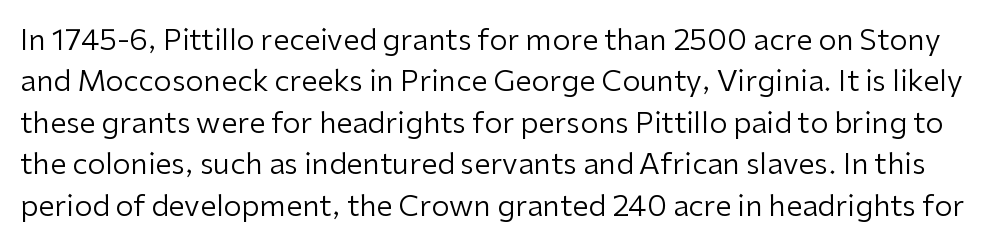
{"serif": "no", "italic": "no", "bold": "no", "weight": "regular", "width": "normal", "stroke_contrast": "low", "x_height": "medium", "monospaced": "no", "underline": "no", "line_spacing": "normal", "line_spacing_ratio": 1.43, "letter_spacing": "normal", "letter_spacing_em": 0.0, "glyph_px": 29}
